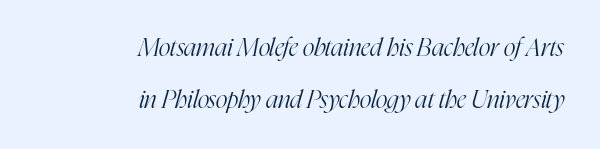
The specimen reads as italic at a glance. The strip under each line holds only bare page. The line-height multiplier appears high, well above default. Here the glyphs are tracked normally, forming tight word shapes.
